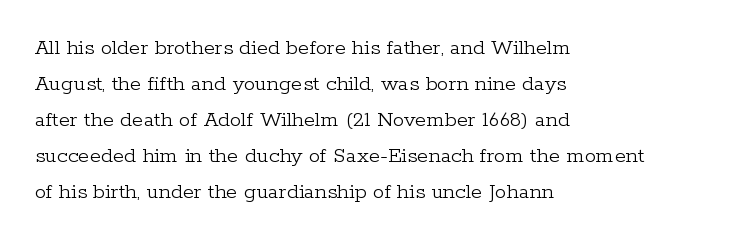
{"italic": "no", "bold": "no", "underline": "no", "align": "left", "line_spacing": "normal", "line_spacing_ratio": 1.56, "letter_spacing": "normal", "letter_spacing_em": 0.0, "glyph_px": 23}
